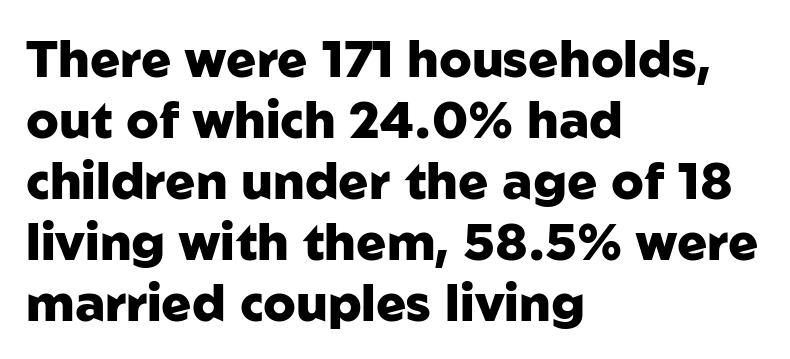
Q: Is the text bold? A: Yes.
Q: Is the text italic (slanted)? A: No, it is upright.
Q: Is the typeface a serif or a sans-serif typeface? A: Sans-serif.
Q: Is the text underlined? A: No.
Q: How is the paragraph aligned? A: Left-aligned.
Q: Is the spacing between letters normal or unusually wide? A: Normal.
Q: Width (condensed, normal, or wide)? A: Normal.
Q: Stroke contrast? A: Low.
Q: x-height? A: Medium.
Q: Monospaced? A: No.
